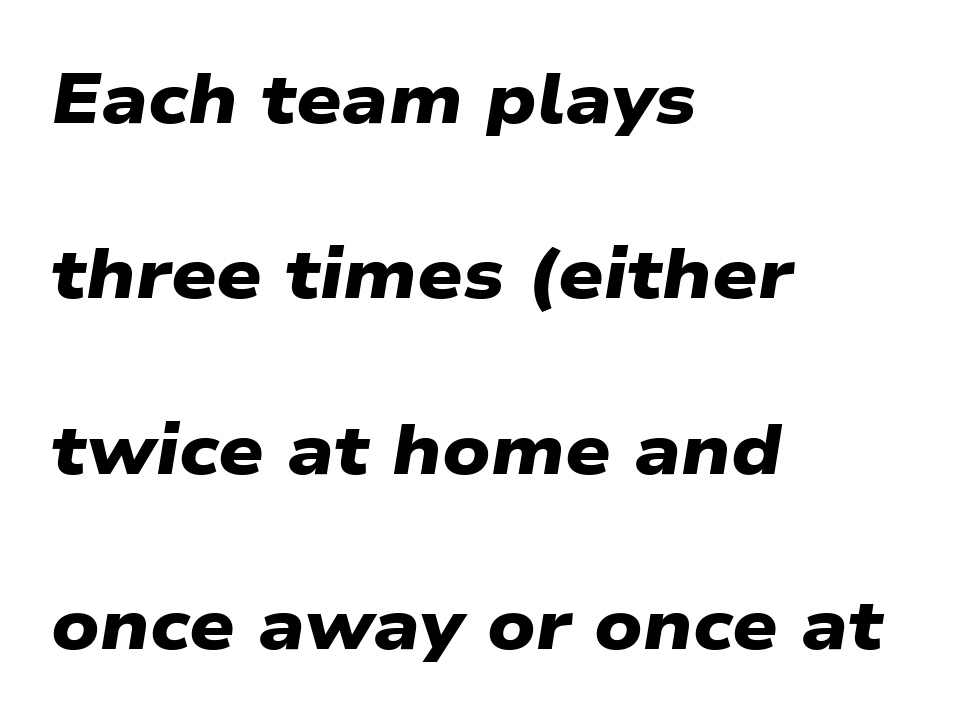
The image shows 71 px heavy, wide sans-serif type; set left-aligned, loose line spacing (2.47x), normal letter spacing, not underlined; low stroke contrast and a medium x-height.
